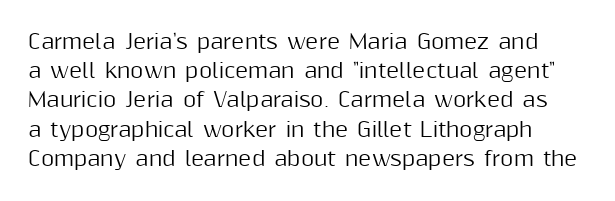
The image shows 20 px text type, upright; set normal line spacing (1.46x), normal letter spacing, not underlined.
